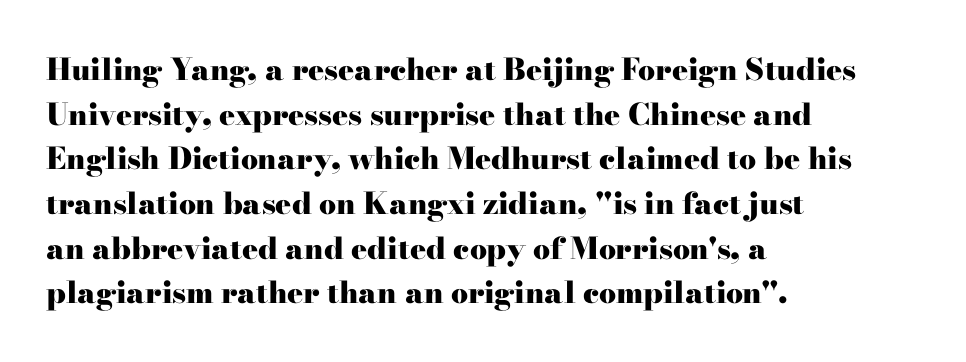
The image shows 30 px heavy, wide serif type, upright; set left-aligned, normal line spacing (1.49x), normal letter spacing, not underlined; high stroke contrast and a small x-height.
